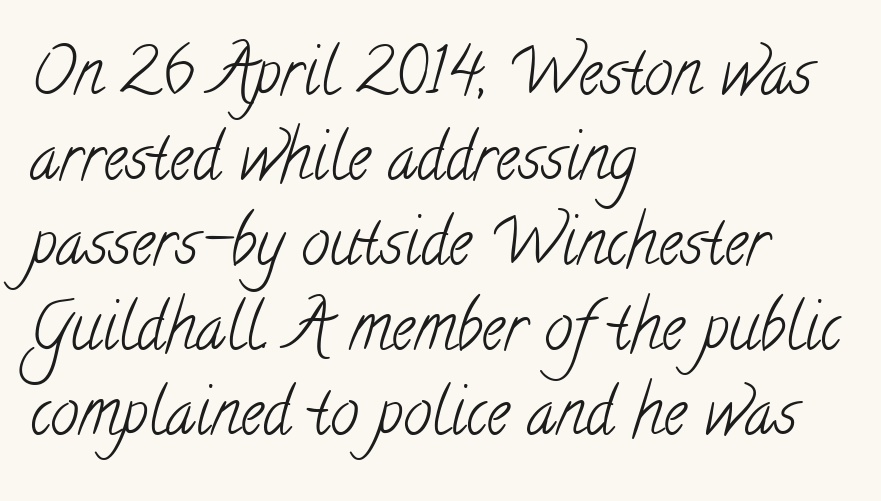
Letters rest on an invisible, unmarked baseline. The rendering anchors every line to the left-hand side. In terms of letterspacing, this is plain default setting. Heft: none added — not bold. Look at the bottom of the vertical strokes: they flare into serifs here. The face used here is proportionally spaced, like ordinary book or web type.
